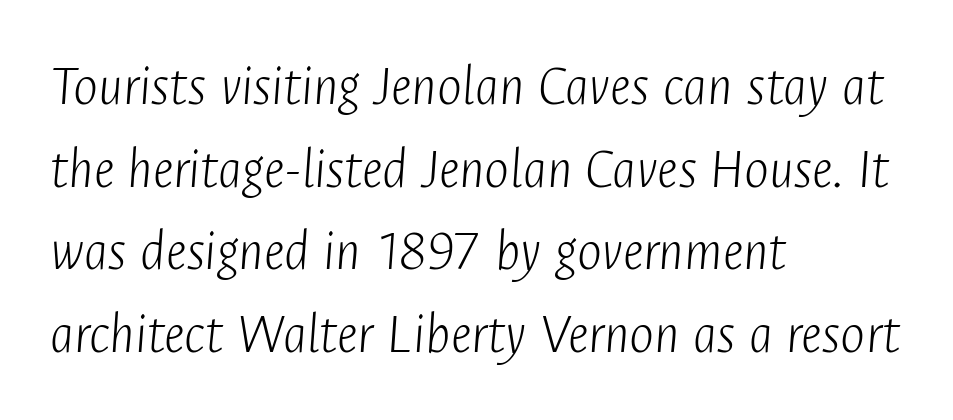
Students, observe: this is what conventionally led text looks like. Underlining? Definitely not there. Is this a heavy cut? Hardly; it is regular or lighter. The rendering uses natural spacing where letterforms have individual widths. The tracking reads as untouched default to a designer's eye. Quick note: italic.
